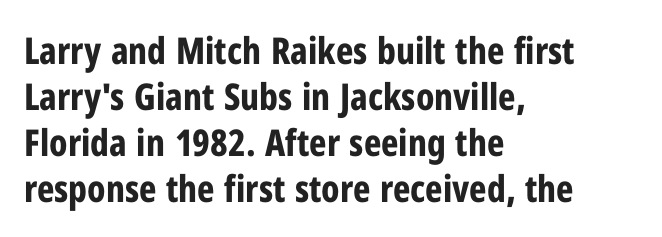
Q: Is the text bold? A: Yes.
Q: Is the text italic (slanted)? A: No, it is upright.
Q: Is the typeface a serif or a sans-serif typeface? A: Sans-serif.
Q: Is the text underlined? A: No.
Q: How is the paragraph aligned? A: Left-aligned.
Q: Is the spacing between letters normal or unusually wide? A: Normal.
Q: Width (condensed, normal, or wide)? A: Condensed.
Q: Stroke contrast? A: Low.
Q: x-height? A: Medium.
Q: Monospaced? A: No.
